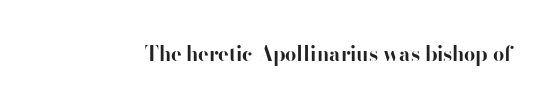
The image shows 20 px bold type, upright; set normal letter spacing, not underlined.
